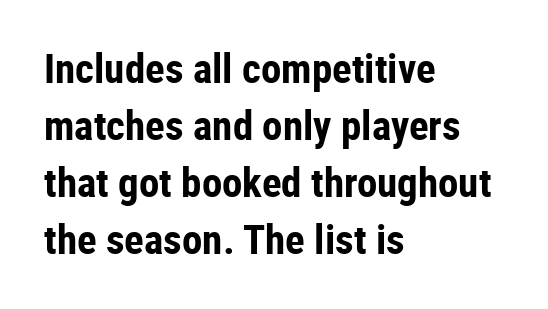
The image shows 41 px bold, condensed sans-serif type, upright; set left-aligned, normal line spacing (1.39x), normal letter spacing, not underlined; low stroke contrast and a medium x-height.
